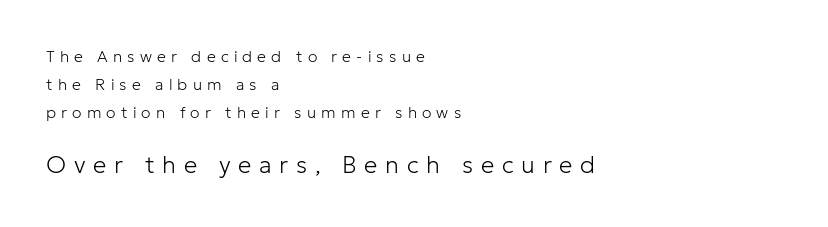
Q: Is the text bold? A: No.
Q: Is the text italic (slanted)? A: No, it is upright.
Q: Is the text underlined? A: No.
Q: How is the paragraph aligned? A: Left-aligned.
Q: Is the spacing between letters normal or unusually wide? A: Unusually wide.
Q: Which block of text is set in a larger size, the first (top) or the second (bottom)? A: The second (bottom) one.
